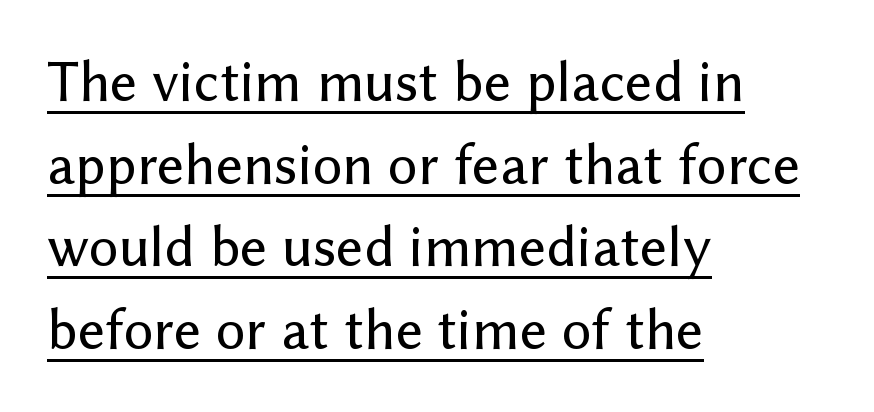
Q: Is the text italic (slanted)? A: No, it is upright.
Q: Is the typeface a serif or a sans-serif typeface? A: Sans-serif.
Q: Is the text underlined? A: Yes.
Q: How is the paragraph aligned? A: Left-aligned.
Q: Is the spacing between letters normal or unusually wide? A: Normal.
Q: Is the spacing between lines tight, normal or loose? A: Normal.
Q: Width (condensed, normal, or wide)? A: Normal.
Q: Stroke contrast? A: Low.
Q: x-height? A: Medium.
Q: Monospaced? A: No.
